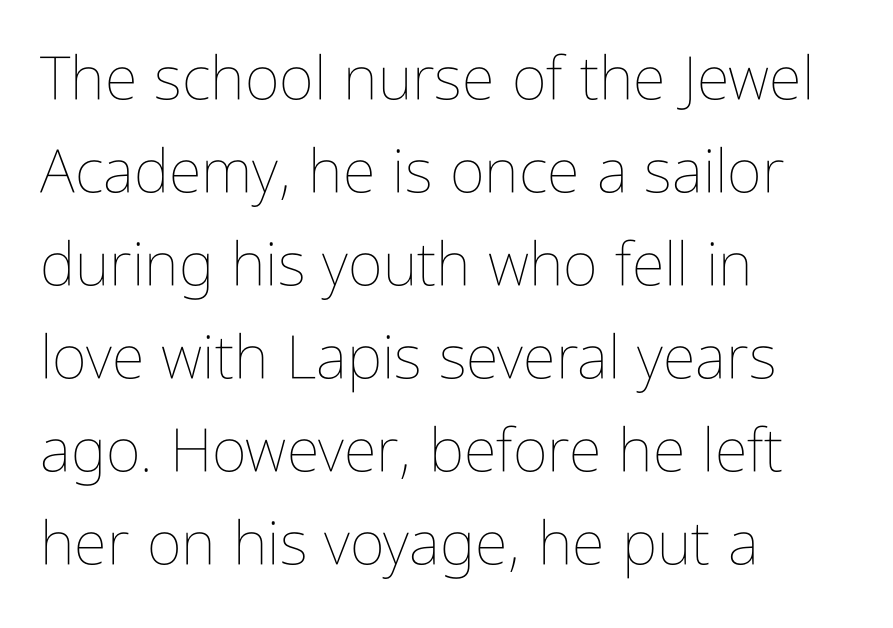
The image shows 60 px thin, condensed type, upright; set left-aligned, normal line spacing (1.55x), normal letter spacing, not underlined; low stroke contrast and a medium x-height.
